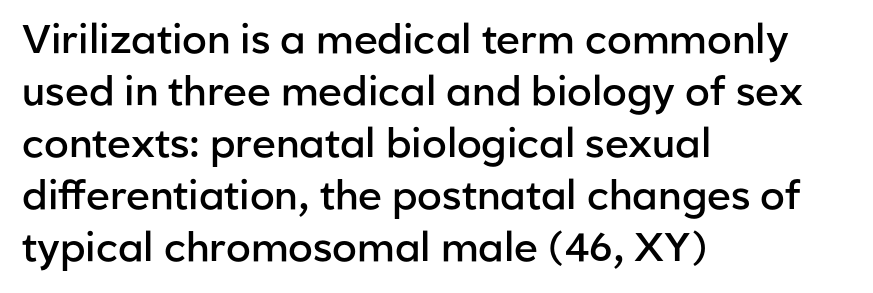
The image shows 40 px semibold sans-serif type, upright; set left-aligned, normal line spacing (1.3x), normal letter spacing, not underlined; low stroke contrast and a medium x-height.
